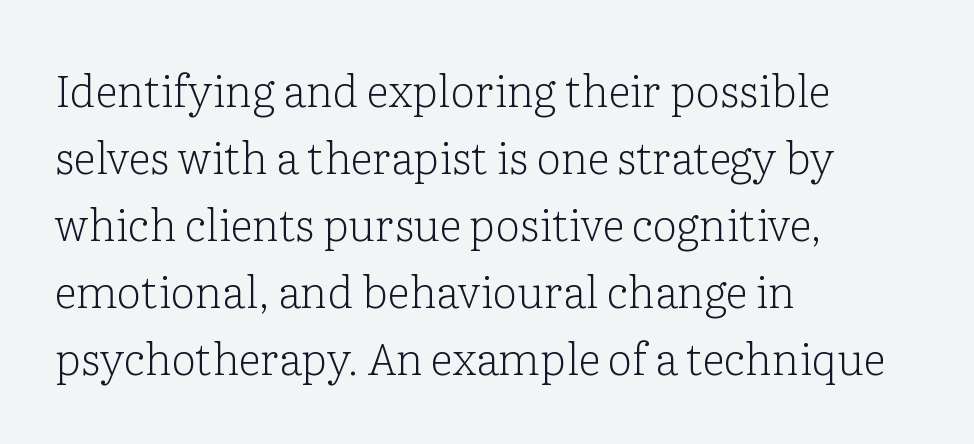
{"serif": "yes", "italic": "no", "bold": "no", "weight": "light", "width": "normal", "stroke_contrast": "low", "x_height": "medium", "monospaced": "no", "underline": "no", "align": "left", "line_spacing": "normal", "line_spacing_ratio": 1.52, "letter_spacing": "normal", "letter_spacing_em": 0.0, "glyph_px": 44}
